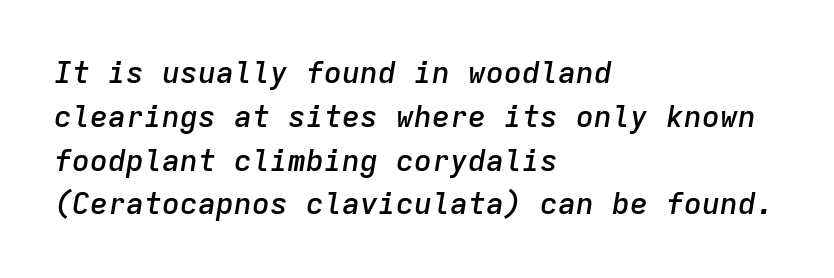
The image shows 30 px semibold type, italic (leaning right), monospaced; set left-aligned, normal line spacing (1.46x), normal letter spacing, not underlined; low stroke contrast and a medium x-height.
